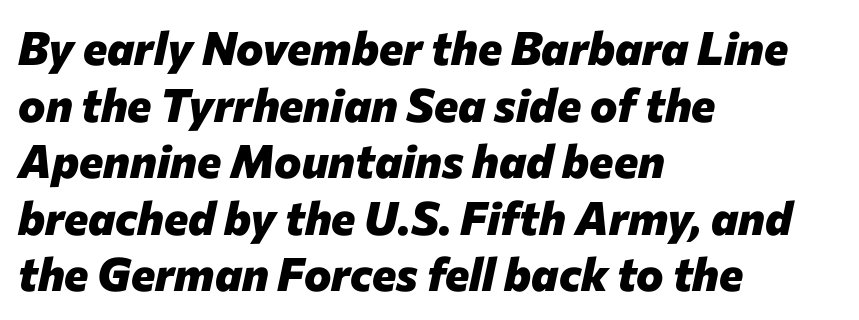
{"italic": "yes", "lean": "right", "slant_degrees": 12, "bold": "yes", "weight": "heavy", "width": "normal", "stroke_contrast": "low", "x_height": "medium", "monospaced": "no", "underline": "no", "align": "left", "line_spacing_ratio": 1.23, "letter_spacing": "normal", "letter_spacing_em": 0.0, "glyph_px": 46}
